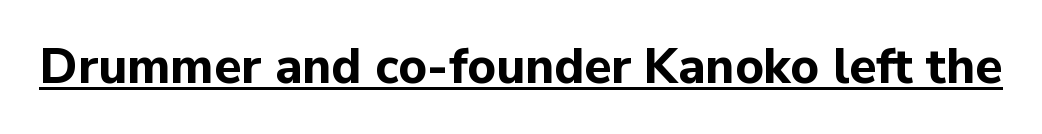
Q: Is the text bold? A: Yes.
Q: Is the text italic (slanted)? A: No, it is upright.
Q: Is the typeface a serif or a sans-serif typeface? A: Sans-serif.
Q: Is the text underlined? A: Yes.
Q: Is the spacing between letters normal or unusually wide? A: Normal.
Q: Width (condensed, normal, or wide)? A: Normal.
Q: Stroke contrast? A: Low.
Q: x-height? A: Medium.
Q: Monospaced? A: No.
